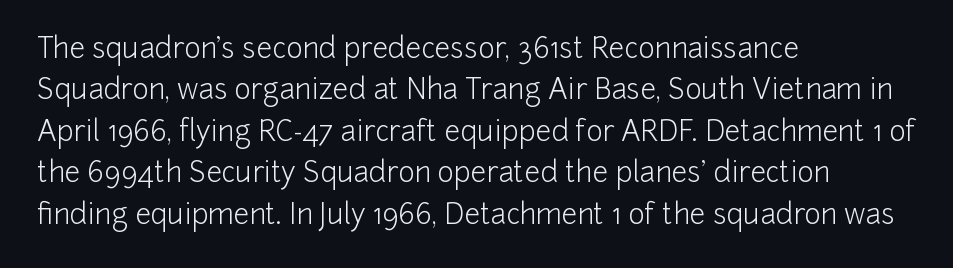
A light-to-regular cut is what we see here. To sum up the face: it is a sans, with no serifs. Looks like regular typesetting: each glyph gets only the width it needs. Unlike italic type, these characters show no tilt at all.
